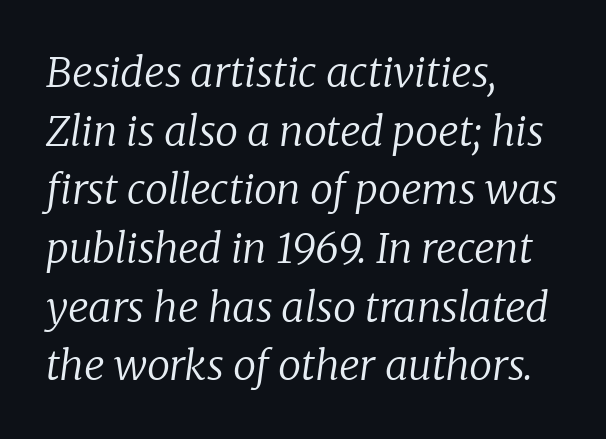
{"serif": "yes", "italic": "yes", "lean": "right", "slant_degrees": 8, "bold": "no", "weight": "regular", "width": "normal", "stroke_contrast": "low", "x_height": "medium", "monospaced": "no", "underline": "no", "align": "left", "line_spacing": "normal", "line_spacing_ratio": 1.43, "letter_spacing": "normal", "letter_spacing_em": 0.0, "glyph_px": 41}
